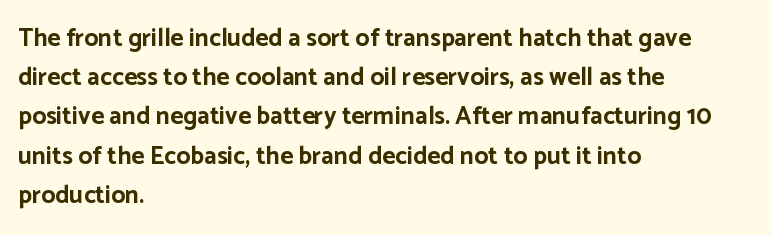
{"italic": "no", "bold": "yes", "underline": "no", "align": "left", "line_spacing": "normal", "line_spacing_ratio": 1.57, "letter_spacing": "normal", "letter_spacing_em": 0.0, "glyph_px": 25}
